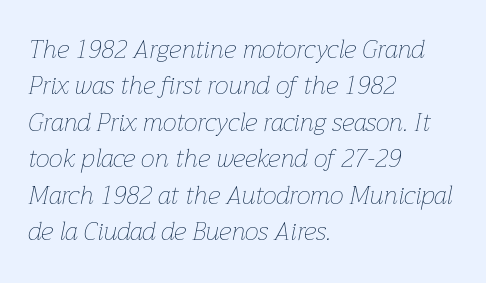
The image shows 25 px text type, italic (leaning right); set left-aligned, normal line spacing (1.46x), normal letter spacing, not underlined.
